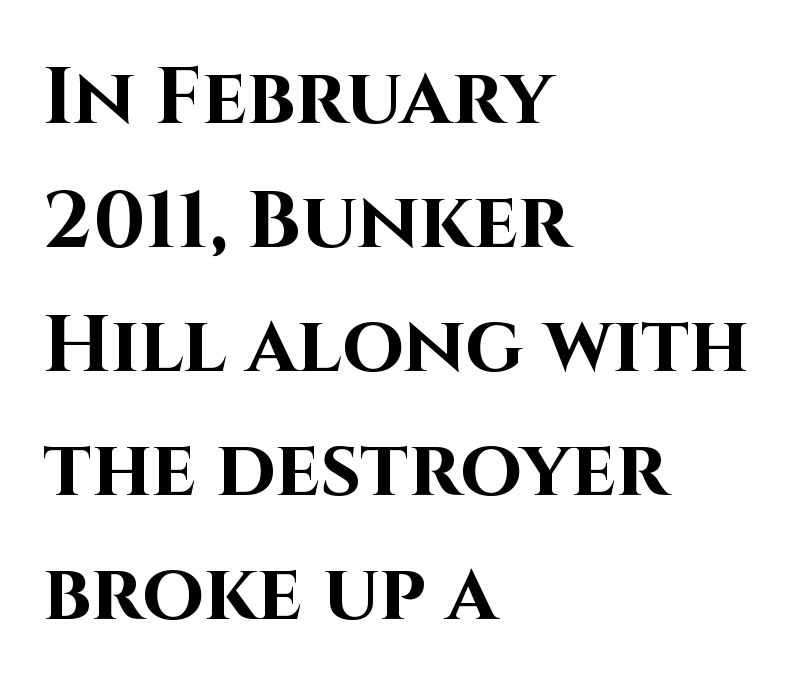
{"serif": "no", "italic": "no", "bold": "yes", "weight": "bold", "width": "normal", "stroke_contrast": "high", "x_height": "large", "monospaced": "no", "underline": "no", "align": "left", "line_spacing": "normal", "line_spacing_ratio": 1.55, "letter_spacing": "normal", "letter_spacing_em": 0.0, "glyph_px": 80}
